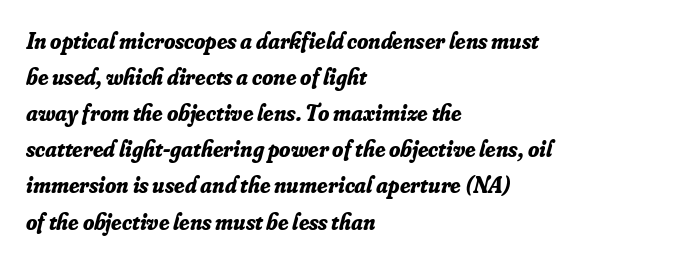
The image shows 23 px bold type, italic (leaning right); set left-aligned, normal line spacing (1.57x), normal letter spacing, not underlined.
